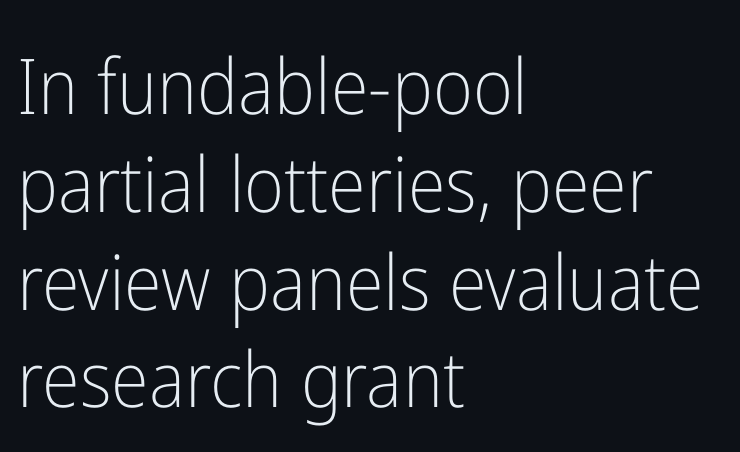
Q: Is the text bold? A: No.
Q: Is the text italic (slanted)? A: No, it is upright.
Q: Is the typeface a serif or a sans-serif typeface? A: Sans-serif.
Q: Is the text underlined? A: No.
Q: How is the paragraph aligned? A: Left-aligned.
Q: Is the spacing between letters normal or unusually wide? A: Normal.
Q: Is the spacing between lines tight, normal or loose? A: Normal.
Q: Width (condensed, normal, or wide)? A: Condensed.
Q: Stroke contrast? A: Low.
Q: x-height? A: Medium.
Q: Monospaced? A: No.
